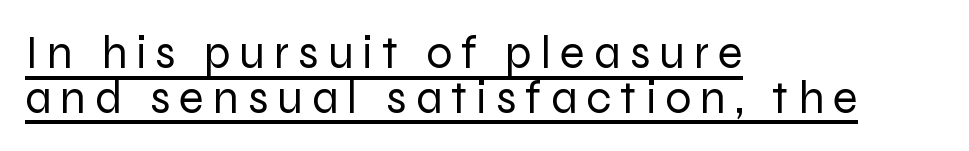
Does extra space separate the letters? Yes, quite a lot of it. The designer dialed line spacing down below the default. Heaviness? Minimal to ordinary, like unemphasized prose. Nothing sits at the stroke ends, so this counts as sans-serif. Each line starts at the same left margin while the right side varies. Each letter keeps its own natural width here, so spacing adapts to shape.
